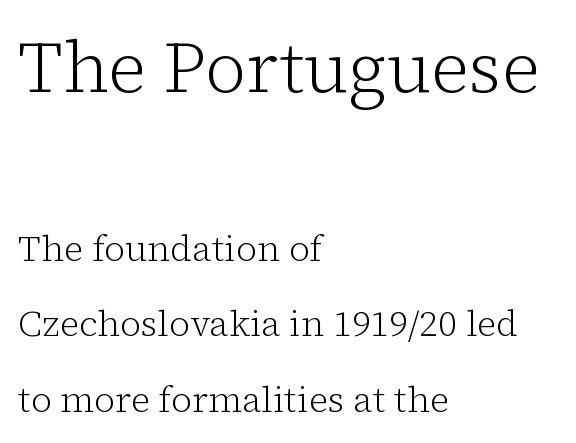
Q: Is the text bold? A: No.
Q: Is the text italic (slanted)? A: No, it is upright.
Q: Is the typeface a serif or a sans-serif typeface? A: Serif.
Q: Is the text underlined? A: No.
Q: How is the paragraph aligned? A: Left-aligned.
Q: Is the spacing between letters normal or unusually wide? A: Normal.
Q: Is the spacing between lines tight, normal or loose? A: Loose.
Q: Which block of text is set in a larger size, the first (top) or the second (bottom)? A: The first (top) one.
Q: Width (condensed, normal, or wide)? A: Normal.
Q: Stroke contrast? A: Low.
Q: x-height? A: Medium.
Q: Monospaced? A: No.
